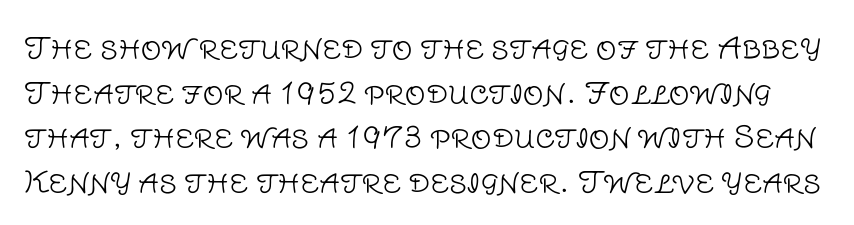
{"serif": "no", "bold": "no", "weight": "light", "width": "normal", "stroke_contrast": "low", "x_height": "large", "monospaced": "no", "underline": "no", "line_spacing": "normal", "line_spacing_ratio": 1.54, "letter_spacing": "normal", "letter_spacing_em": 0.0, "glyph_px": 29}
